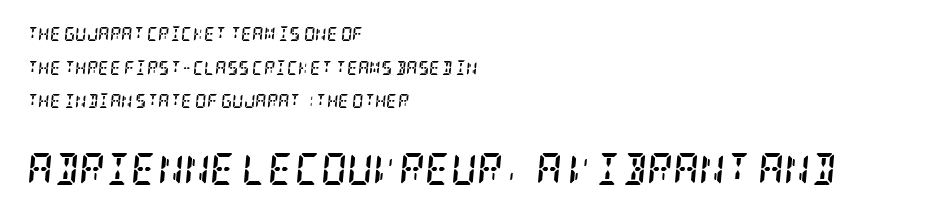
{"serif": "yes", "italic": "yes", "lean": "right", "slant_degrees": 5, "bold": "yes", "weight": "semibold", "width": "condensed", "stroke_contrast": "low", "x_height": "large", "underline": "no", "align": "left", "line_spacing": "loose", "line_spacing_ratio": 2.4, "letter_spacing": "normal", "letter_spacing_em": 0.0, "larger_block": "second", "size_ratio": 2.29, "glyph_px": 32}
